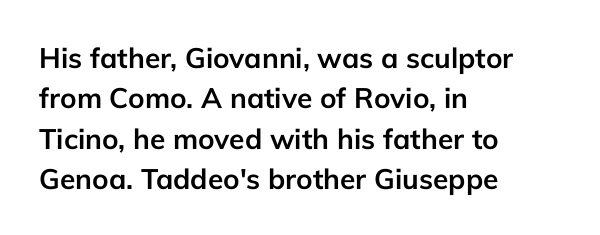
Q: Is the text bold? A: Yes.
Q: Is the text italic (slanted)? A: No, it is upright.
Q: Is the typeface a serif or a sans-serif typeface? A: Sans-serif.
Q: Is the text underlined? A: No.
Q: How is the paragraph aligned? A: Left-aligned.
Q: Is the spacing between letters normal or unusually wide? A: Normal.
Q: Is the spacing between lines tight, normal or loose? A: Normal.
Q: Width (condensed, normal, or wide)? A: Normal.
Q: Stroke contrast? A: Low.
Q: x-height? A: Medium.
Q: Monospaced? A: No.
